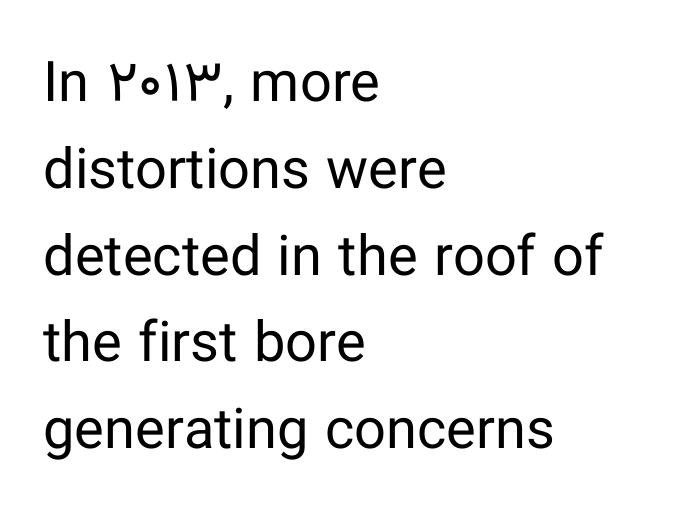
{"serif": "no", "italic": "no", "bold": "no", "weight": "regular", "width": "normal", "stroke_contrast": "low", "x_height": "medium", "monospaced": "no", "underline": "no", "align": "left", "line_spacing": "normal", "line_spacing_ratio": 1.55, "letter_spacing": "normal", "letter_spacing_em": 0.0, "glyph_px": 56}
